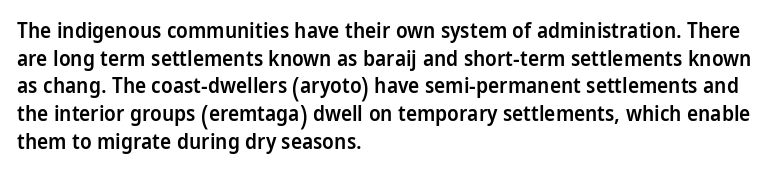
{"italic": "no", "bold": "semi", "underline": "no", "align": "left", "line_spacing": "normal", "line_spacing_ratio": 1.32, "letter_spacing": "normal", "letter_spacing_em": 0.0, "glyph_px": 21}
